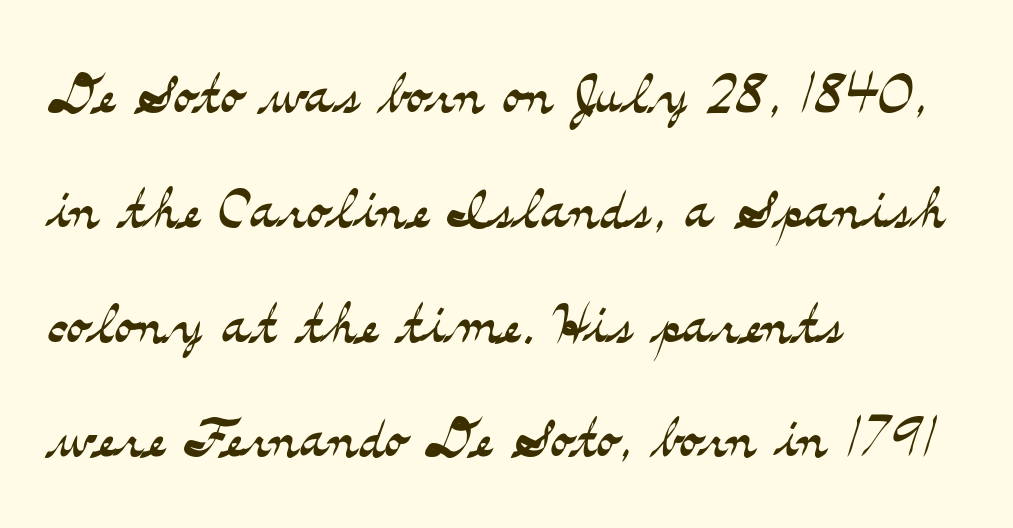
Q: Is the text bold? A: No.
Q: Is the text italic (slanted)? A: Yes.
Q: Is the typeface a serif or a sans-serif typeface? A: Serif.
Q: Is the text underlined? A: No.
Q: How is the paragraph aligned? A: Left-aligned.
Q: Is the spacing between letters normal or unusually wide? A: Normal.
Q: Is the spacing between lines tight, normal or loose? A: Normal.
Q: Width (condensed, normal, or wide)? A: Wide.
Q: Stroke contrast? A: Medium.
Q: x-height? A: Small.
Q: Monospaced? A: No.
